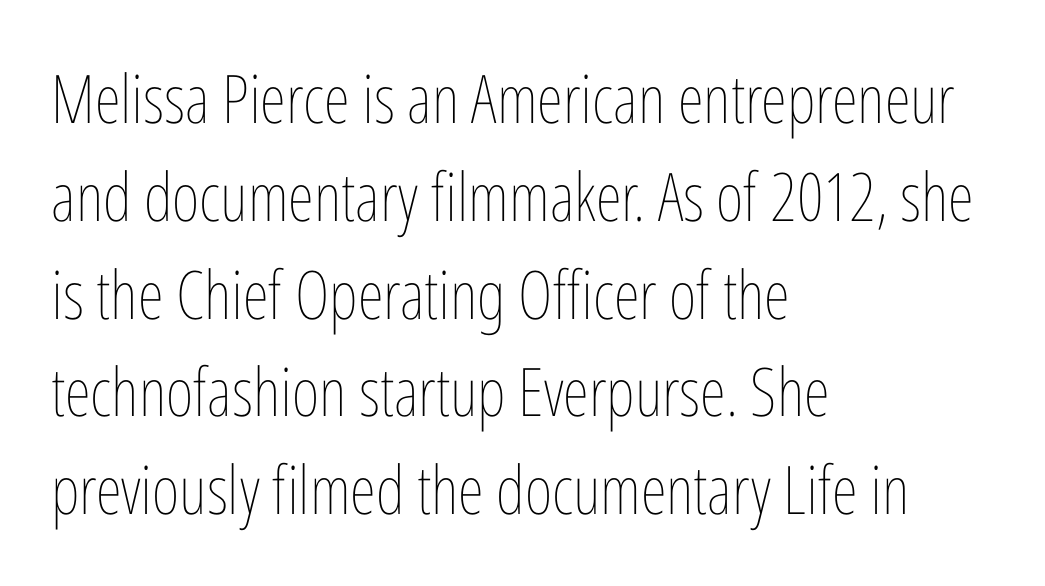
Q: Is the text bold? A: No.
Q: Is the text italic (slanted)? A: No, it is upright.
Q: Is the text underlined? A: No.
Q: How is the paragraph aligned? A: Left-aligned.
Q: Is the spacing between letters normal or unusually wide? A: Normal.
Q: Is the spacing between lines tight, normal or loose? A: Normal.
Q: Width (condensed, normal, or wide)? A: Condensed.
Q: Stroke contrast? A: Low.
Q: x-height? A: Medium.
Q: Monospaced? A: No.
